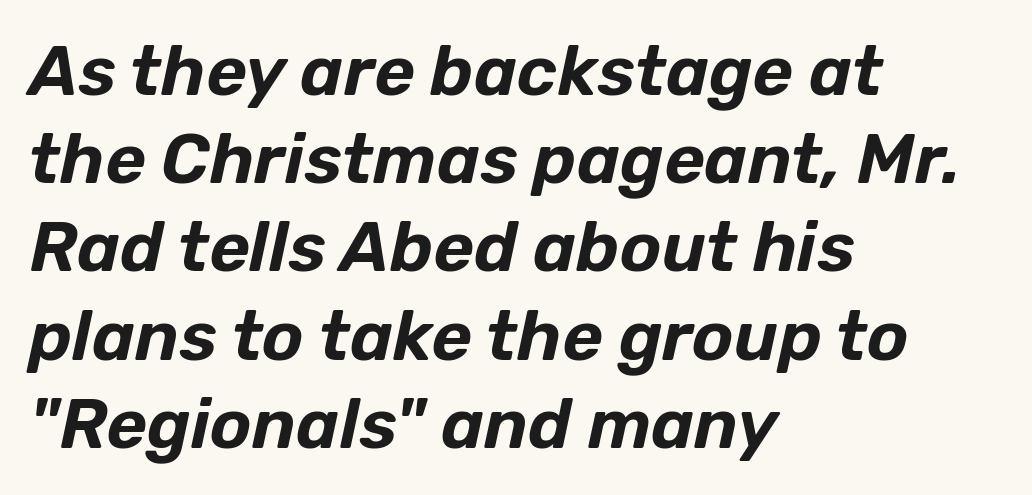
Q: Is the text italic (slanted)? A: Yes, it leans right by about 12 degrees.
Q: Is the text underlined? A: No.
Q: How is the paragraph aligned? A: Left-aligned.
Q: Is the spacing between letters normal or unusually wide? A: Normal.
Q: Is the spacing between lines tight, normal or loose? A: Normal.
Q: Width (condensed, normal, or wide)? A: Normal.
Q: Stroke contrast? A: Low.
Q: x-height? A: Medium.
Q: Monospaced? A: No.
